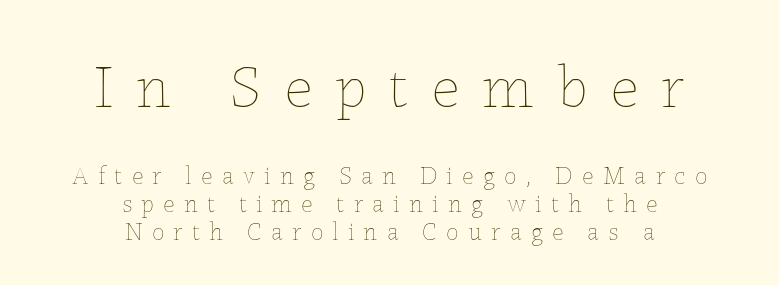
Q: Is the text bold? A: No.
Q: Is the text italic (slanted)? A: No, it is upright.
Q: Is the text underlined? A: No.
Q: How is the paragraph aligned? A: Centered.
Q: Is the spacing between letters normal or unusually wide? A: Unusually wide.
Q: Is the spacing between lines tight, normal or loose? A: Tight.
Q: Which block of text is set in a larger size, the first (top) or the second (bottom)? A: The first (top) one.
Q: Width (condensed, normal, or wide)? A: Normal.
Q: Stroke contrast? A: Low.
Q: x-height? A: Medium.
Q: Monospaced? A: No.
